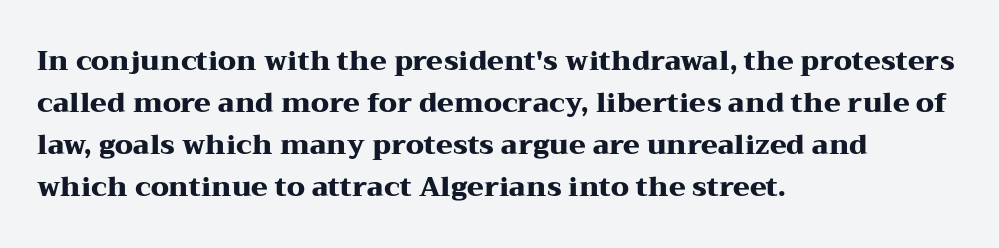
{"italic": "no", "bold": "yes", "underline": "no", "align": "left", "line_spacing": "normal", "line_spacing_ratio": 1.55, "letter_spacing": "normal", "letter_spacing_em": 0.0, "glyph_px": 27}
